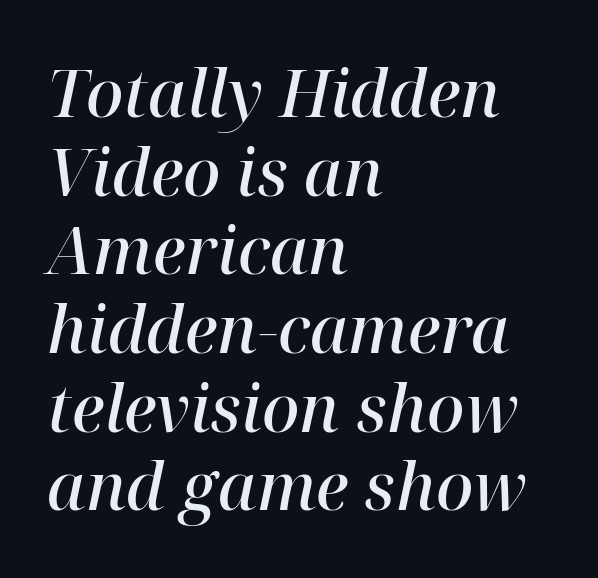
These lines are rendered in a variable-pitch font. No extra tracking has been applied to these lines. The font family rendered here belongs to the serif group. Stroke thickness is moderately raised; the sample reads as semibold.
